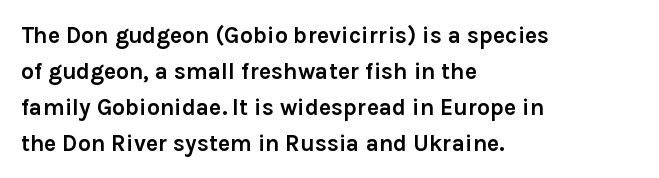
{"italic": "no", "bold": "yes", "underline": "no", "align": "left", "line_spacing": "normal", "line_spacing_ratio": 1.56, "letter_spacing": "normal", "letter_spacing_em": 0.0, "glyph_px": 23}
